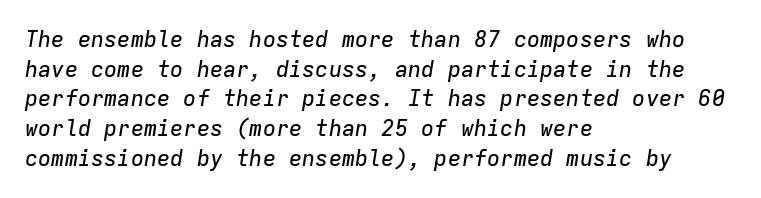
Q: Is the text italic (slanted)? A: Yes, it leans right by about 9 degrees.
Q: Is the text underlined? A: No.
Q: How is the paragraph aligned? A: Left-aligned.
Q: Is the spacing between letters normal or unusually wide? A: Normal.
Q: Is the spacing between lines tight, normal or loose? A: Normal.
